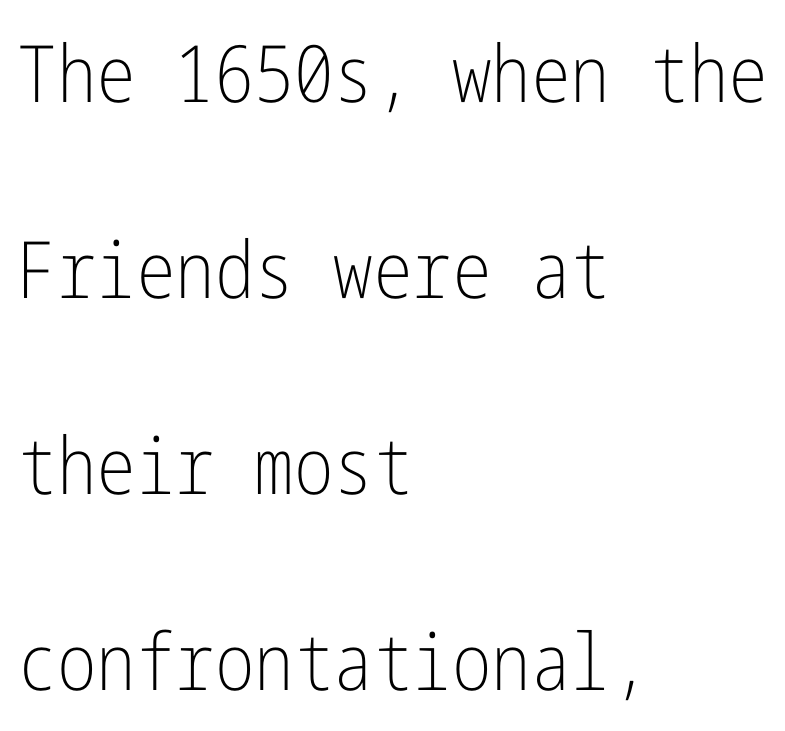
Q: Is the text bold? A: No.
Q: Is the text italic (slanted)? A: No, it is upright.
Q: Is the typeface a serif or a sans-serif typeface? A: Sans-serif.
Q: Is the text underlined? A: No.
Q: How is the paragraph aligned? A: Left-aligned.
Q: Is the spacing between letters normal or unusually wide? A: Normal.
Q: Is the spacing between lines tight, normal or loose? A: Loose.
Q: Width (condensed, normal, or wide)? A: Condensed.
Q: Stroke contrast? A: Low.
Q: x-height? A: Medium.
